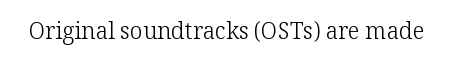
{"italic": "no", "bold": "no", "underline": "no", "letter_spacing": "normal", "letter_spacing_em": 0.0, "glyph_px": 23}
